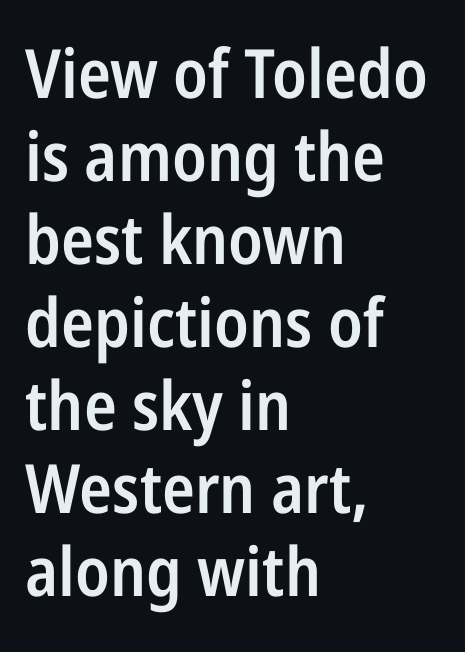
{"serif": "no", "italic": "no", "bold": "semi", "weight": "semibold", "width": "condensed", "stroke_contrast": "low", "x_height": "medium", "monospaced": "no", "underline": "no", "align": "left", "line_spacing_ratio": 1.22, "letter_spacing": "normal", "letter_spacing_em": 0.0, "glyph_px": 68}
